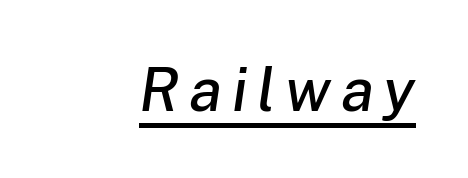
These lines are rendered in a variable-pitch font. Designer's note — italics engaged. The typesetter has applied underlining to the passage shown.
